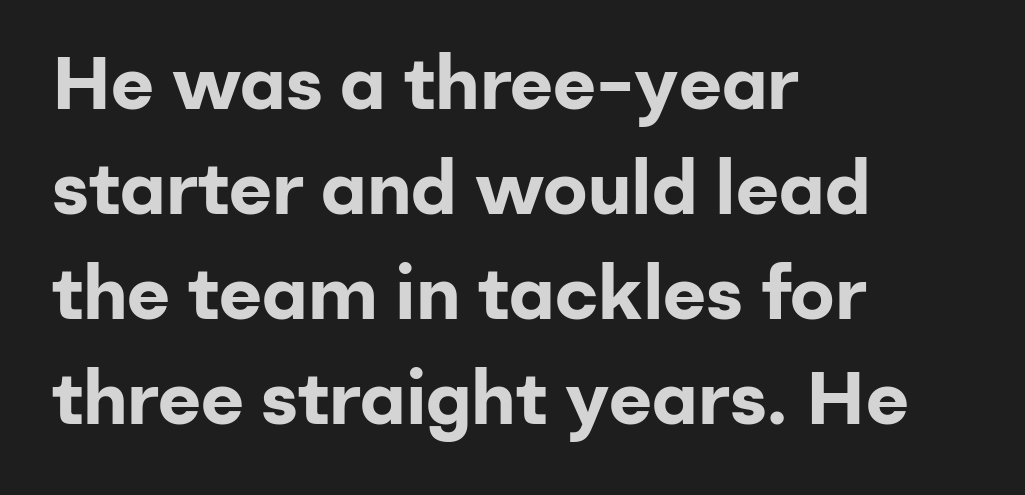
{"serif": "no", "italic": "no", "bold": "yes", "weight": "bold", "width": "normal", "stroke_contrast": "low", "x_height": "medium", "monospaced": "no", "underline": "no", "align": "left", "line_spacing": "normal", "line_spacing_ratio": 1.42, "letter_spacing": "normal", "letter_spacing_em": 0.0, "glyph_px": 74}
